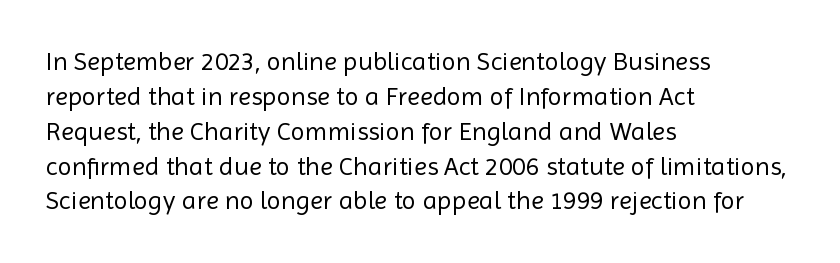
Q: Is the text bold? A: No.
Q: Is the text italic (slanted)? A: No, it is upright.
Q: Is the text underlined? A: No.
Q: How is the paragraph aligned? A: Left-aligned.
Q: Is the spacing between letters normal or unusually wide? A: Normal.
Q: Is the spacing between lines tight, normal or loose? A: Normal.
